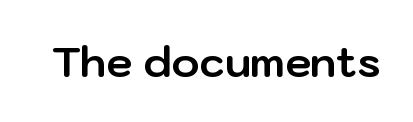
The image shows 42 px bold sans-serif type, upright; set normal letter spacing, not underlined; low stroke contrast and a medium x-height.
